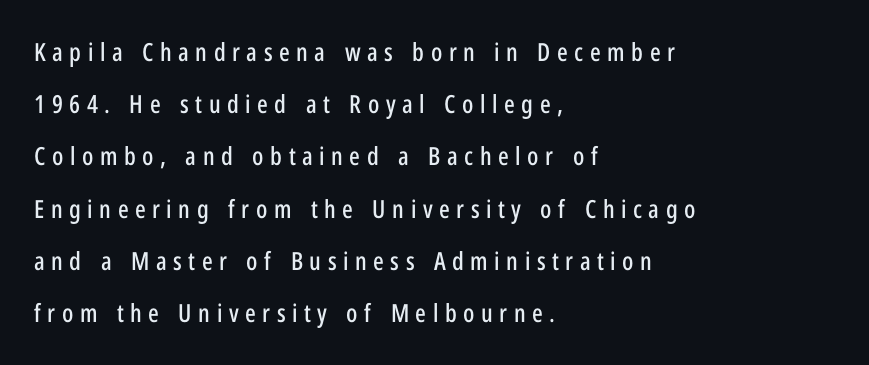
Q: Is the text italic (slanted)? A: No, it is upright.
Q: Is the text underlined? A: No.
Q: How is the paragraph aligned? A: Left-aligned.
Q: Is the spacing between letters normal or unusually wide? A: Unusually wide.
Q: Is the spacing between lines tight, normal or loose? A: Loose.
